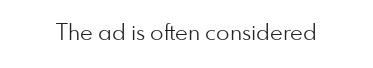
The image shows 22 px text type, upright; set normal letter spacing, not underlined.
